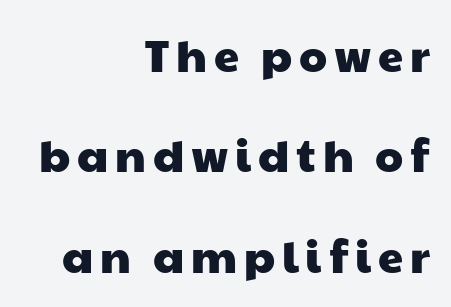
{"serif": "no", "width": "wide", "stroke_contrast": "low", "x_height": "medium", "monospaced": "no", "underline": "no", "align": "right", "line_spacing": "loose", "line_spacing_ratio": 2.23, "glyph_px": 45}
